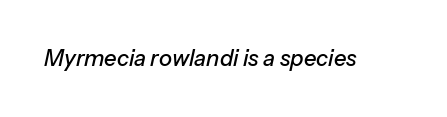
The image shows 22 px text type, italic (leaning right); set normal letter spacing, not underlined.
